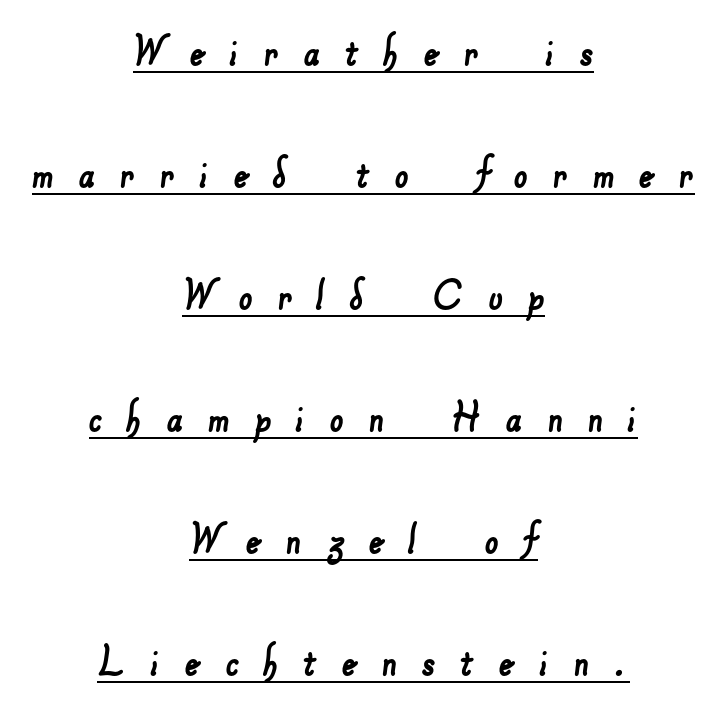
Note the varied advance widths — an 'i' is clearly narrower than an 'm'. The lettering is marked with a stroke running underneath it. Font category for this specimen: sans-serif. The lines are spread far apart with generous leading. This sample uses expanded letter spacing, leaving extra air between glyphs. Does the copy run flush right? No — it is centered line by line.
